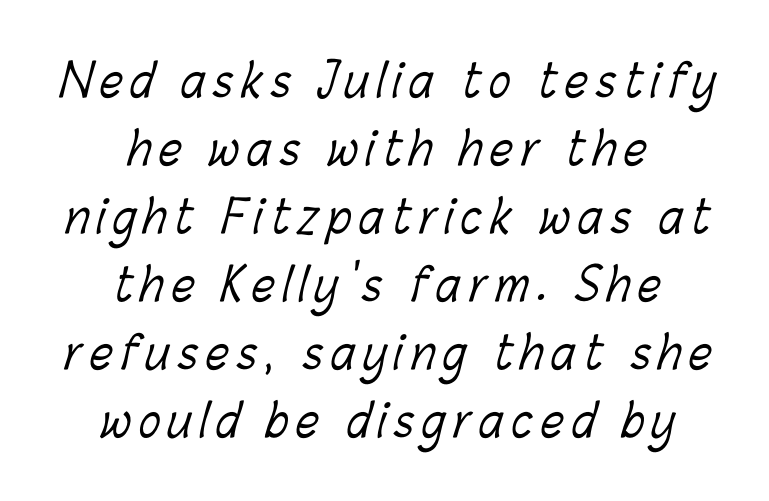
Q: Is the text bold? A: No.
Q: Is the text underlined? A: No.
Q: How is the paragraph aligned? A: Centered.
Q: Is the spacing between lines tight, normal or loose? A: Normal.
Q: Width (condensed, normal, or wide)? A: Condensed.
Q: Stroke contrast? A: Low.
Q: x-height? A: Medium.
Q: Monospaced? A: No.
